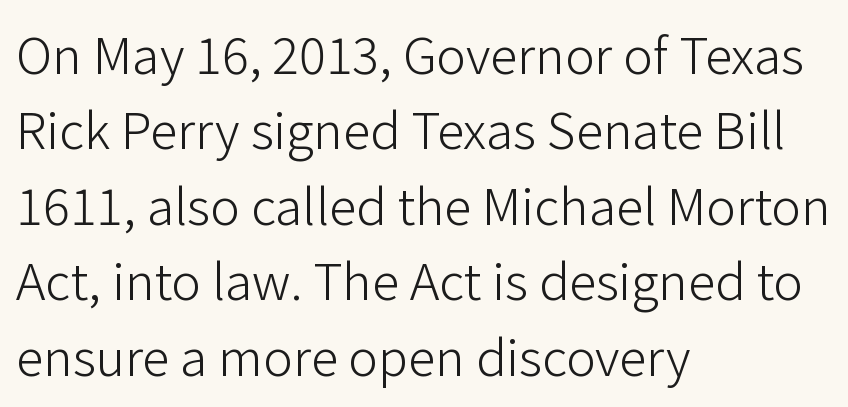
The image shows 50 px light sans-serif type, upright; set left-aligned, normal line spacing (1.51x), normal letter spacing, not underlined; low stroke contrast and a medium x-height.
